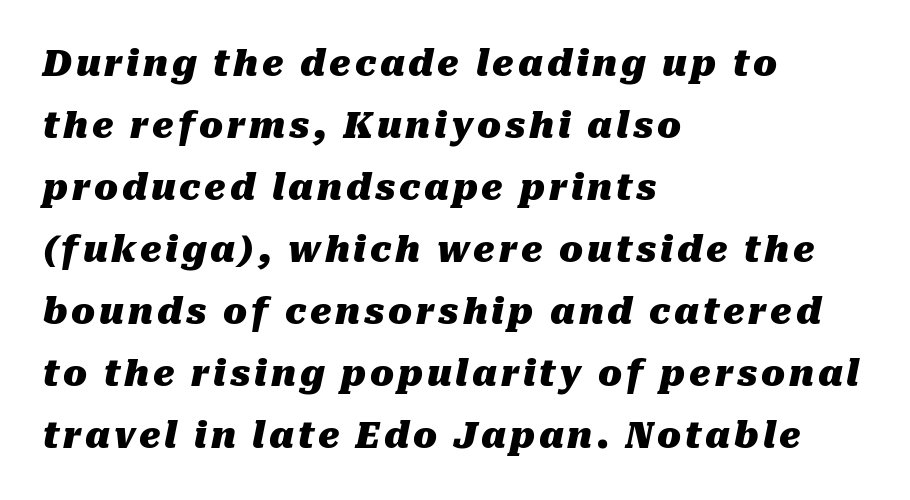
No word sits above an underline. The ragged edge is on the right, which tells us the setting is flush left. Designer's note — italics engaged. The face used here is proportionally spaced, like ordinary book or web type. Strokes here are thick enough to call this a true bold.
